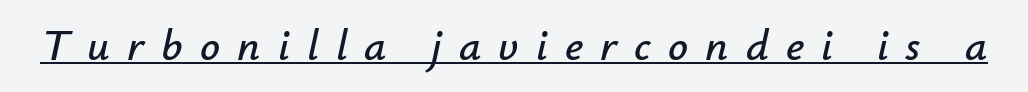
Q: Is the text italic (slanted)? A: Yes, it leans right by about 12 degrees.
Q: Is the text underlined? A: Yes.
Q: Is the spacing between letters normal or unusually wide? A: Unusually wide.
Q: Width (condensed, normal, or wide)? A: Normal.
Q: Stroke contrast? A: Low.
Q: x-height? A: Small.
Q: Monospaced? A: No.
